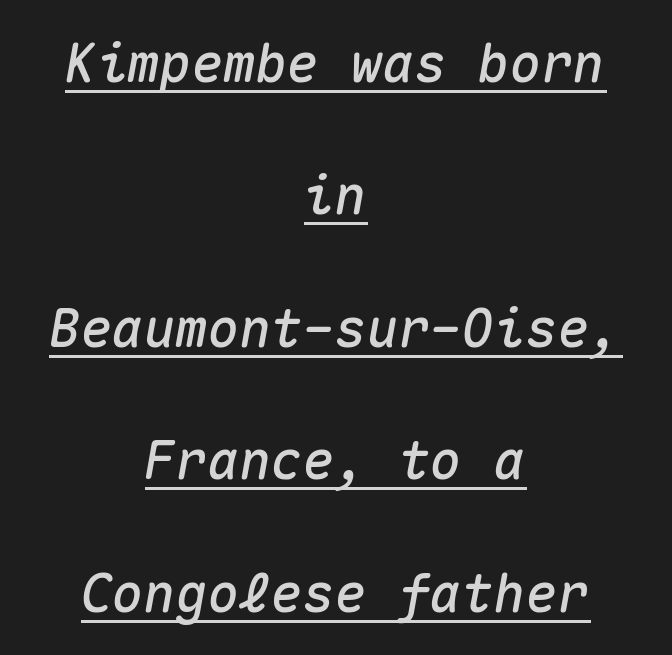
Does extra space separate the letters? No, they use regular spacing. Honestly, the rows look like they've been pulled way apart. Italic: yes, the glyphs are oblique. The whitespace from short lines is split evenly between both sides. You could count columns in this text — the font is strictly monospaced.
